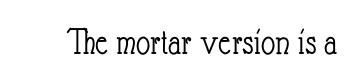
{"italic": "no", "bold": "no", "weight": "light", "width": "condensed", "stroke_contrast": "low", "x_height": "small", "monospaced": "no", "underline": "no", "letter_spacing": "normal", "letter_spacing_em": 0.0, "glyph_px": 39}
